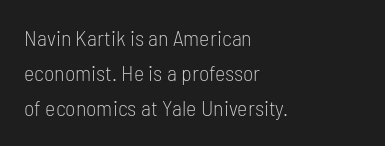
Q: Is the text bold? A: No.
Q: Is the text italic (slanted)? A: No, it is upright.
Q: Is the text underlined? A: No.
Q: How is the paragraph aligned? A: Left-aligned.
Q: Is the spacing between letters normal or unusually wide? A: Normal.
Q: Is the spacing between lines tight, normal or loose? A: Normal.
